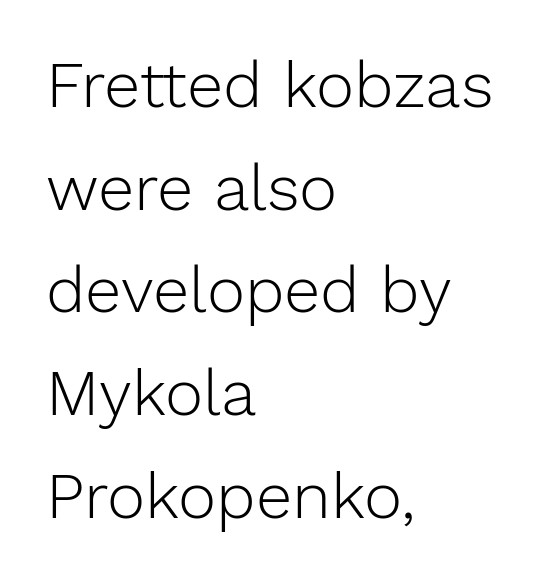
Letter spacing: default. When letters stand straight like this, we call the style roman or upright. Regarding serifs, this sample does without them. Spacing verdict: proportional, widths tailored to each character. Does the copy run flush right? No — it runs flush left.
